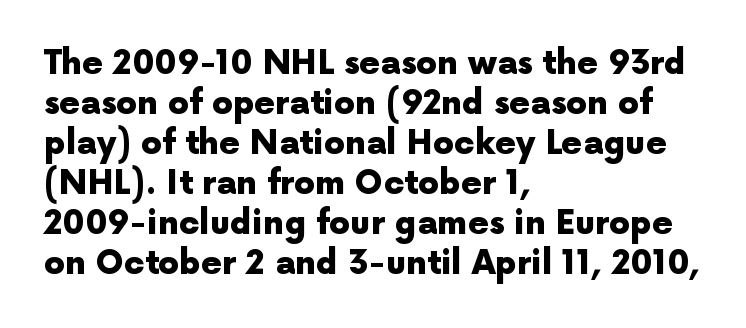
Q: Is the text bold? A: Yes.
Q: Is the text italic (slanted)? A: No, it is upright.
Q: Is the typeface a serif or a sans-serif typeface? A: Sans-serif.
Q: Is the text underlined? A: No.
Q: How is the paragraph aligned? A: Left-aligned.
Q: Is the spacing between letters normal or unusually wide? A: Normal.
Q: Width (condensed, normal, or wide)? A: Normal.
Q: x-height? A: Medium.
Q: Monospaced? A: No.
